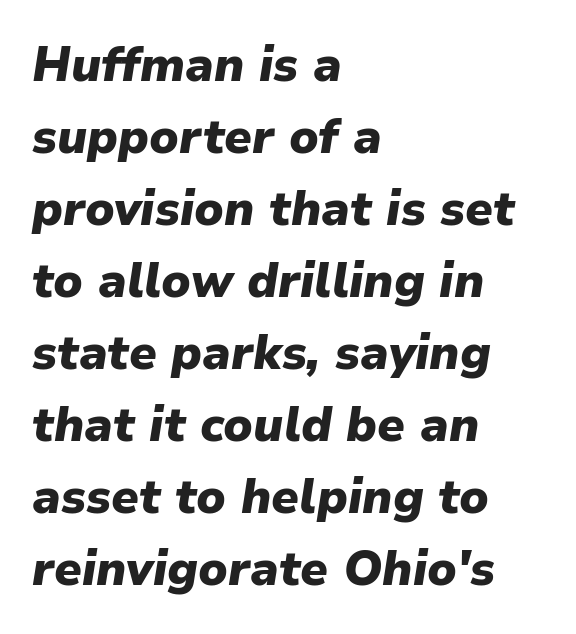
Q: Is the text bold? A: Yes.
Q: Is the text italic (slanted)? A: Yes, it leans right by about 9 degrees.
Q: Is the text underlined? A: No.
Q: How is the paragraph aligned? A: Left-aligned.
Q: Is the spacing between letters normal or unusually wide? A: Normal.
Q: Is the spacing between lines tight, normal or loose? A: Normal.
Q: Width (condensed, normal, or wide)? A: Normal.
Q: Stroke contrast? A: Low.
Q: x-height? A: Medium.
Q: Monospaced? A: No.
